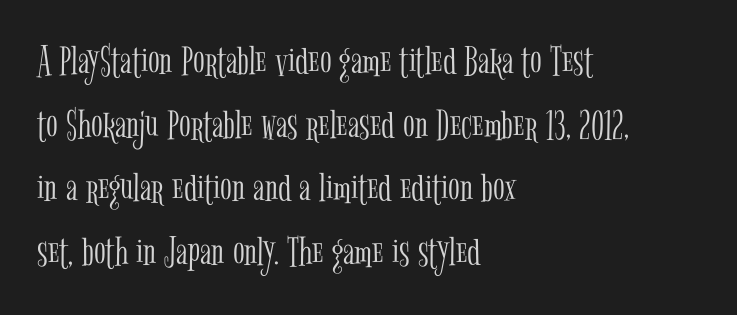
Q: Is the text bold? A: No.
Q: Is the text italic (slanted)? A: No, it is upright.
Q: Is the typeface a serif or a sans-serif typeface? A: Serif.
Q: Is the text underlined? A: No.
Q: How is the paragraph aligned? A: Left-aligned.
Q: Is the spacing between letters normal or unusually wide? A: Normal.
Q: Is the spacing between lines tight, normal or loose? A: Normal.
Q: Width (condensed, normal, or wide)? A: Condensed.
Q: Stroke contrast? A: Low.
Q: x-height? A: Medium.
Q: Monospaced? A: No.
